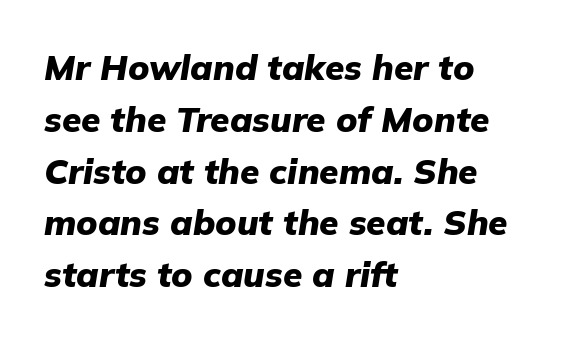
{"italic": "yes", "lean": "right", "slant_degrees": 9, "bold": "yes", "weight": "heavy", "width": "normal", "stroke_contrast": "low", "x_height": "medium", "monospaced": "no", "underline": "no", "align": "left", "line_spacing": "normal", "line_spacing_ratio": 1.48, "letter_spacing": "normal", "letter_spacing_em": 0.0, "glyph_px": 35}
